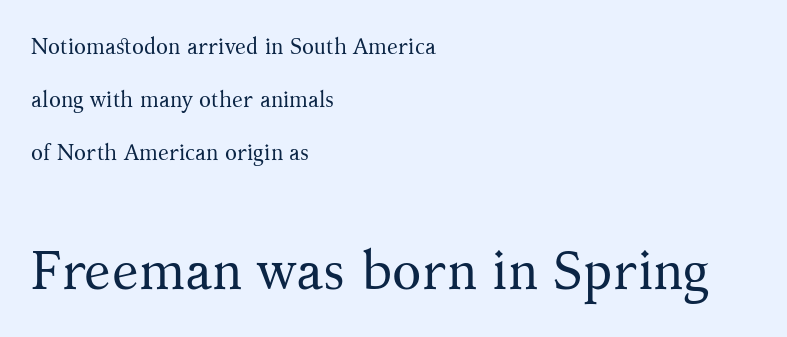
Q: Is the text bold? A: No.
Q: Is the text italic (slanted)? A: No, it is upright.
Q: Is the typeface a serif or a sans-serif typeface? A: Serif.
Q: Is the text underlined? A: No.
Q: How is the paragraph aligned? A: Left-aligned.
Q: Is the spacing between letters normal or unusually wide? A: Normal.
Q: Is the spacing between lines tight, normal or loose? A: Loose.
Q: Which block of text is set in a larger size, the first (top) or the second (bottom)? A: The second (bottom) one.
Q: Width (condensed, normal, or wide)? A: Normal.
Q: Stroke contrast? A: Medium.
Q: x-height? A: Medium.
Q: Monospaced? A: No.
